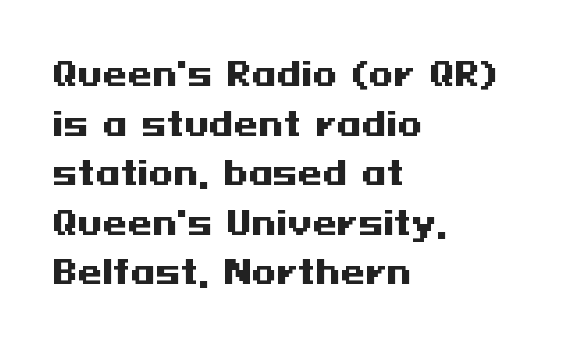
{"serif": "no", "italic": "no", "bold": "yes", "weight": "heavy", "width": "wide", "stroke_contrast": "medium", "x_height": "medium", "underline": "no", "align": "left", "line_spacing": "normal", "line_spacing_ratio": 1.55, "letter_spacing": "normal", "letter_spacing_em": 0.0, "glyph_px": 32}
